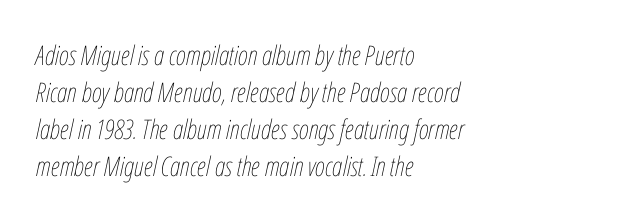
{"italic": "yes", "lean": "right", "slant_degrees": 12, "bold": "no", "underline": "no", "align": "left", "line_spacing": "normal", "line_spacing_ratio": 1.37, "letter_spacing": "normal", "letter_spacing_em": 0.0, "glyph_px": 27}
